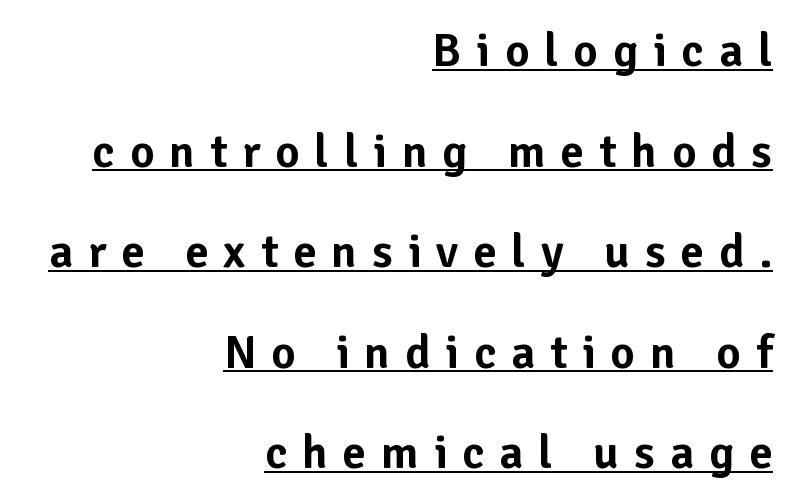
Q: Is the text italic (slanted)? A: No, it is upright.
Q: Is the typeface a serif or a sans-serif typeface? A: Sans-serif.
Q: Is the text underlined? A: Yes.
Q: How is the paragraph aligned? A: Right-aligned.
Q: Is the spacing between letters normal or unusually wide? A: Unusually wide.
Q: Is the spacing between lines tight, normal or loose? A: Loose.
Q: Width (condensed, normal, or wide)? A: Normal.
Q: Stroke contrast? A: Low.
Q: x-height? A: Medium.
Q: Monospaced? A: No.
